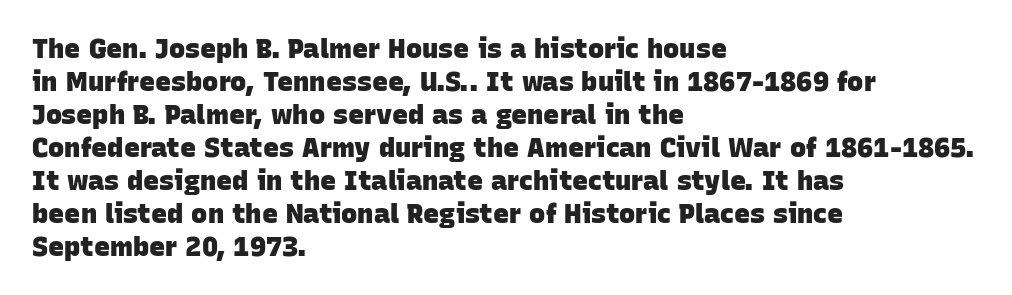
Q: Is the text bold? A: Yes.
Q: Is the text underlined? A: No.
Q: How is the paragraph aligned? A: Left-aligned.
Q: Is the spacing between letters normal or unusually wide? A: Normal.
